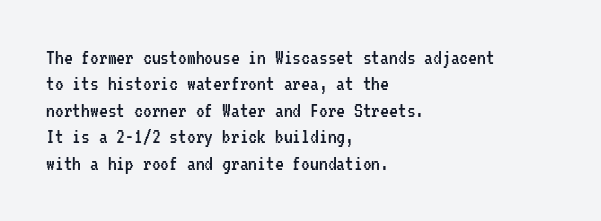
This sample uses an upright cut, with every glyph sitting square on the baseline. Underlining? Definitely not there. Heaviness? Minimal to ordinary, like unemphasized prose. Short note: letters normally spaced. Where is the straight margin? On the left.
